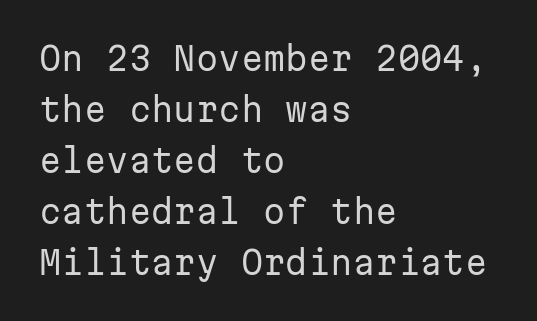
{"serif": "no", "italic": "no", "bold": "no", "weight": "regular", "width": "normal", "stroke_contrast": "low", "x_height": "medium", "monospaced": "yes", "underline": "no", "align": "left", "line_spacing": "normal", "line_spacing_ratio": 1.59, "letter_spacing": "normal", "letter_spacing_em": 0.0, "glyph_px": 32}
